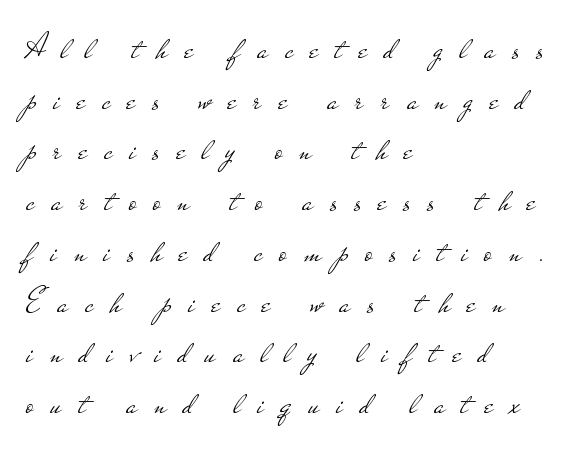
{"serif": "no", "bold": "no", "weight": "light", "width": "wide", "stroke_contrast": "low", "x_height": "small", "monospaced": "no", "underline": "no", "align": "left", "line_spacing": "normal", "line_spacing_ratio": 1.45, "letter_spacing": "wide", "letter_spacing_em": 0.49, "glyph_px": 35}
